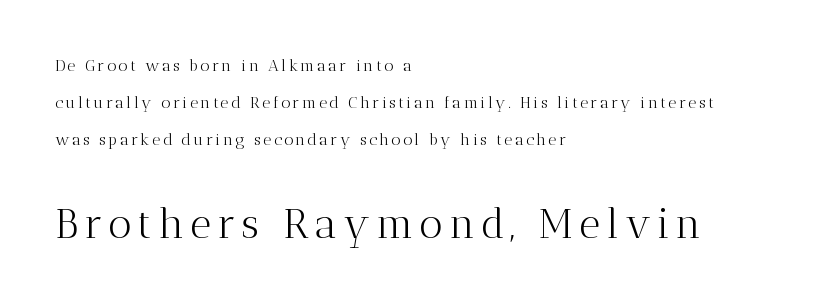
A serif font was chosen for this passage. Widely set lines give the paragraph a tall, airy silhouette. Does the lettering tilt? It doesn't — this is upright. This sample has the flowing, uneven cadence of proportional lettering. Nobody drew a line under any word here.
